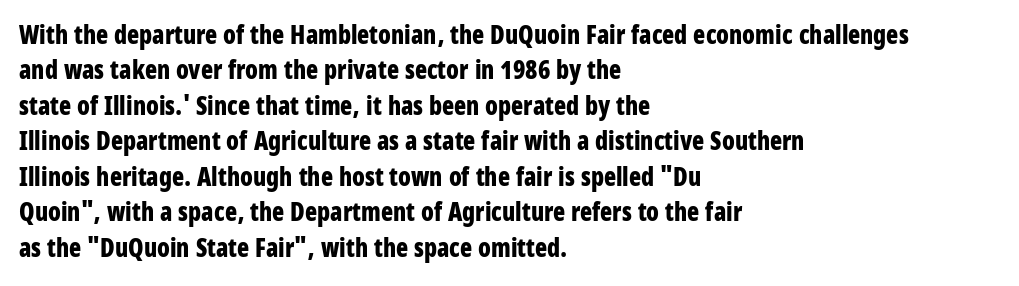
The strokes are fattened all the way to bold. Does the copy run flush right? No — it runs flush left. The face used here is rendered with its standard letterfit. Does the leading feel generous? No, just average. The typography opts for an upright posture over an oblique one.
